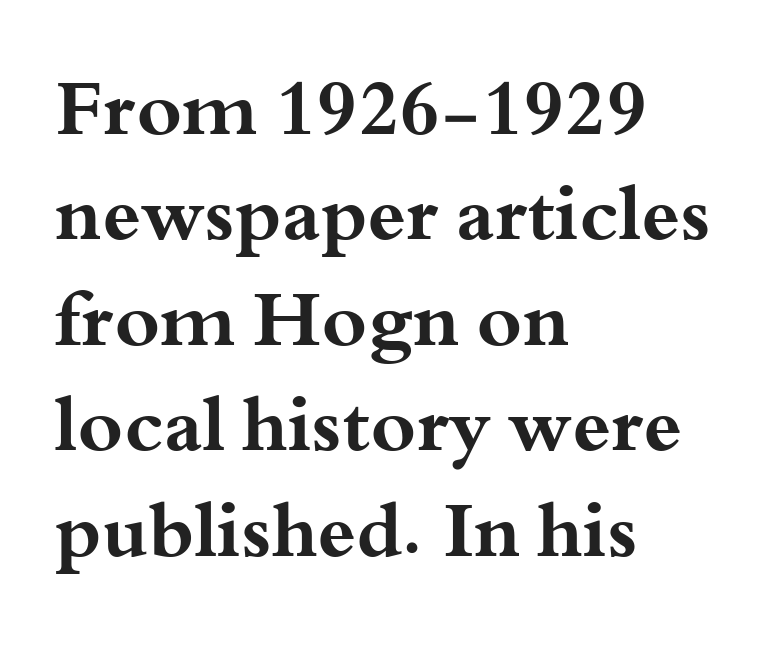
{"serif": "yes", "italic": "no", "bold": "yes", "weight": "bold", "width": "wide", "stroke_contrast": "medium", "x_height": "small", "monospaced": "no", "underline": "no", "align": "left", "line_spacing": "normal", "line_spacing_ratio": 1.37, "letter_spacing": "normal", "letter_spacing_em": 0.0, "glyph_px": 77}
